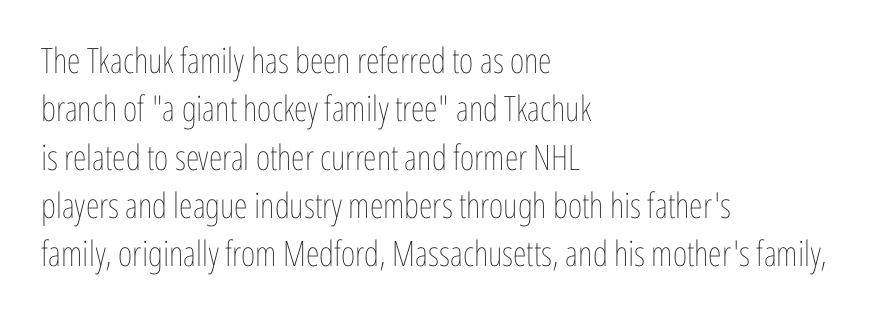
Look at the tracking — it's just the regular setting, nothing added. Italic? Not at all — the glyphs are vertical. A normal amount of white space separates one row of letters from the next. The rendering anchors every line to the left-hand side.
